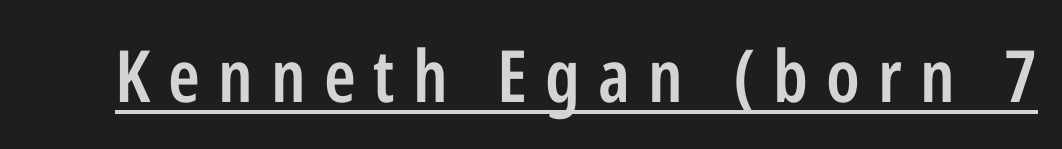
Q: Is the text bold? A: Semi-bold.
Q: Is the text italic (slanted)? A: No, it is upright.
Q: Is the typeface a serif or a sans-serif typeface? A: Sans-serif.
Q: Is the text underlined? A: Yes.
Q: Is the spacing between letters normal or unusually wide? A: Unusually wide.
Q: Width (condensed, normal, or wide)? A: Condensed.
Q: Stroke contrast? A: Low.
Q: x-height? A: Medium.
Q: Monospaced? A: No.
